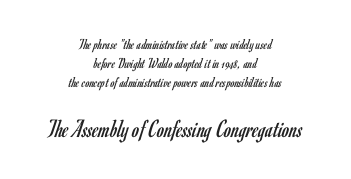
{"bold": "no", "underline": "no", "align": "center", "line_spacing": "normal", "line_spacing_ratio": 1.27, "letter_spacing": "normal", "letter_spacing_em": 0.0, "larger_block": "second", "size_ratio": 1.73, "glyph_px": 26}
